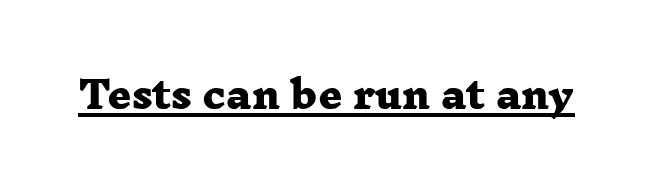
{"serif": "yes", "bold": "yes", "weight": "heavy", "width": "wide", "stroke_contrast": "low", "x_height": "medium", "monospaced": "no", "underline": "yes", "letter_spacing": "normal", "letter_spacing_em": 0.0, "glyph_px": 37}
